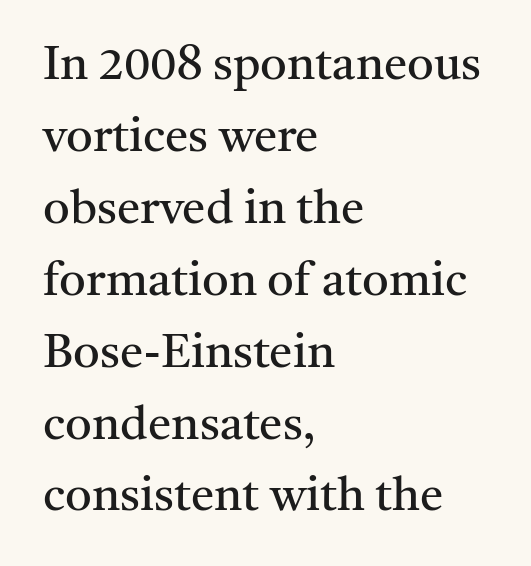
{"serif": "yes", "italic": "no", "bold": "no", "weight": "regular", "width": "normal", "stroke_contrast": "medium", "x_height": "medium", "monospaced": "no", "underline": "no", "align": "left", "line_spacing": "normal", "line_spacing_ratio": 1.53, "letter_spacing": "normal", "letter_spacing_em": 0.0, "glyph_px": 47}
